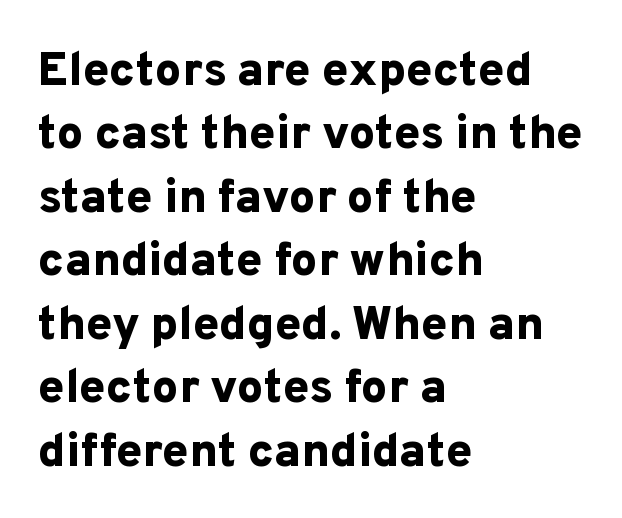
{"serif": "no", "italic": "no", "bold": "yes", "weight": "bold", "width": "normal", "stroke_contrast": "low", "x_height": "medium", "monospaced": "no", "underline": "no", "align": "left", "line_spacing": "normal", "line_spacing_ratio": 1.35, "letter_spacing": "normal", "letter_spacing_em": 0.0, "glyph_px": 47}
